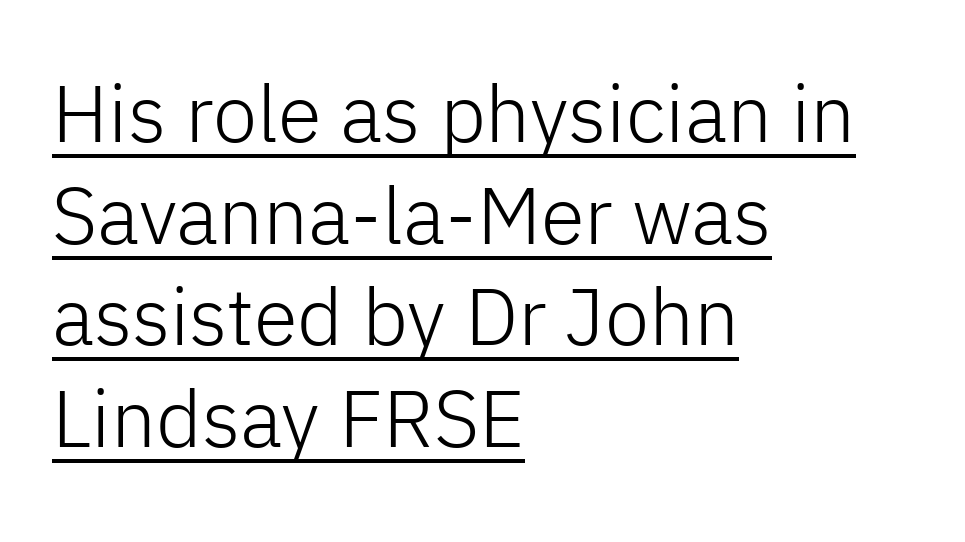
The image shows 80 px light sans-serif type, upright; set left-aligned, normal line spacing (1.27x), normal letter spacing, underlined; low stroke contrast and a medium x-height.
